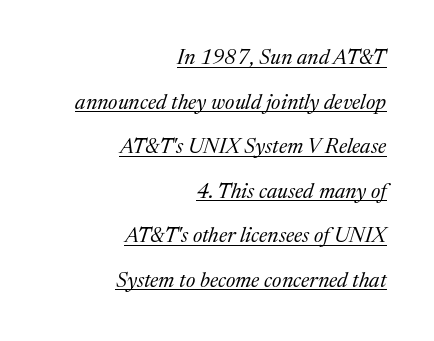
The image shows 21 px text type, italic (leaning right); set right-aligned, loose line spacing (2.12x), normal letter spacing, underlined.
